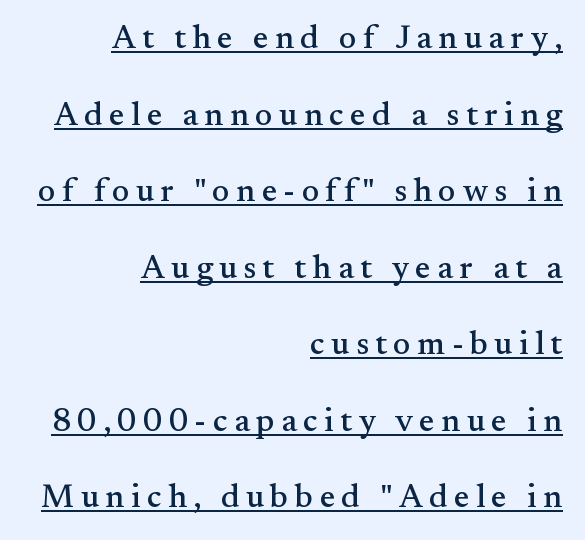
{"serif": "yes", "italic": "no", "width": "normal", "stroke_contrast": "medium", "x_height": "small", "monospaced": "no", "underline": "yes", "align": "right", "line_spacing": "loose", "line_spacing_ratio": 2.32, "glyph_px": 33}
